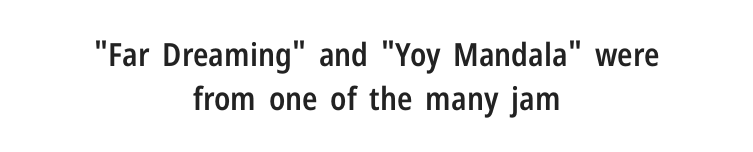
The image shows 32 px semibold, condensed sans-serif type, upright; set centered, normal line spacing (1.38x), normal letter spacing, not underlined; low stroke contrast and a medium x-height.
